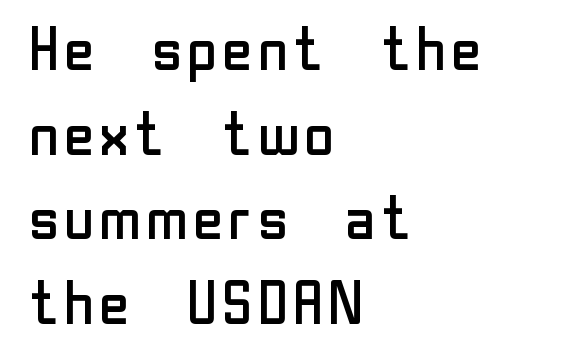
Q: Is the text bold? A: No.
Q: Is the text italic (slanted)? A: No, it is upright.
Q: Is the typeface a serif or a sans-serif typeface? A: Sans-serif.
Q: Is the text underlined? A: No.
Q: How is the paragraph aligned? A: Left-aligned.
Q: Is the spacing between letters normal or unusually wide? A: Normal.
Q: Is the spacing between lines tight, normal or loose? A: Normal.
Q: Width (condensed, normal, or wide)? A: Normal.
Q: Stroke contrast? A: Low.
Q: x-height? A: Medium.
Q: Monospaced? A: No.
